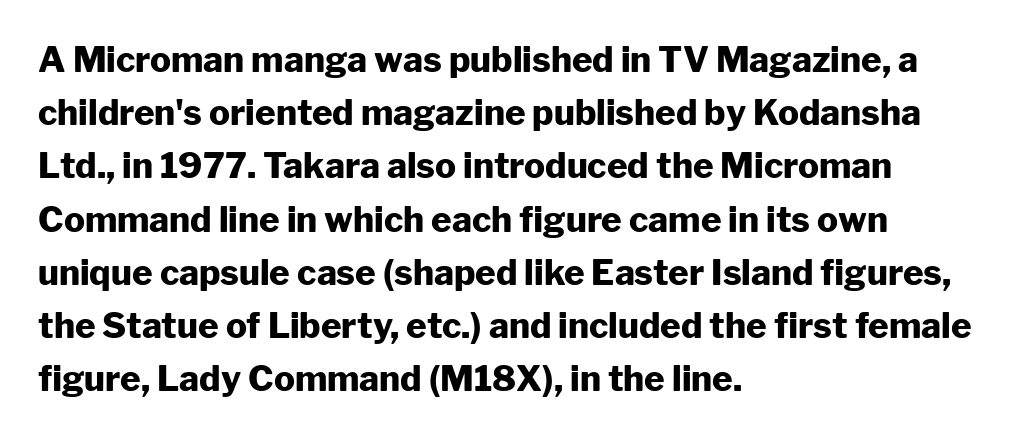
{"serif": "no", "italic": "no", "bold": "yes", "weight": "heavy", "width": "normal", "stroke_contrast": "low", "x_height": "medium", "monospaced": "no", "underline": "no", "align": "left", "line_spacing": "normal", "line_spacing_ratio": 1.52, "letter_spacing": "normal", "letter_spacing_em": 0.0, "glyph_px": 35}
